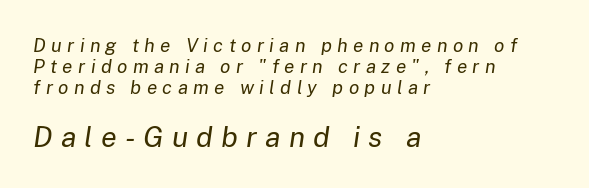
If you drew a ruler down the left edge, every line would touch it. Varying glyph widths throughout — classic text-font behaviour. Check under the words: just untouched page. Which of the two is more prominent by size? The second, at the bottom.
